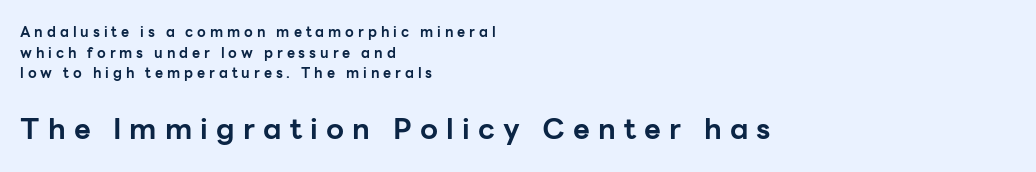
{"serif": "no", "italic": "no", "bold": "yes", "weight": "bold", "width": "normal", "stroke_contrast": "low", "x_height": "medium", "monospaced": "no", "underline": "no", "align": "left", "line_spacing": "normal", "line_spacing_ratio": 1.47, "letter_spacing": "wide", "letter_spacing_em": 0.28, "larger_block": "second", "size_ratio": 2.07, "glyph_px": 29}
